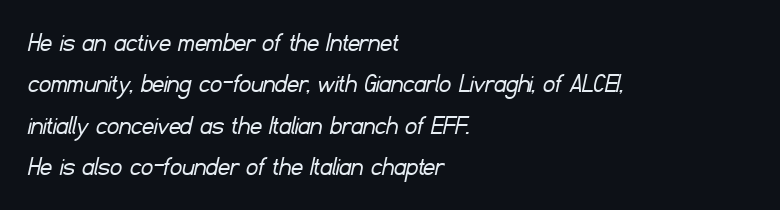
{"serif": "no", "bold": "no", "weight": "light", "width": "normal", "stroke_contrast": "low", "x_height": "small", "monospaced": "no", "underline": "no", "align": "left", "line_spacing": "normal", "line_spacing_ratio": 1.43, "letter_spacing": "normal", "letter_spacing_em": 0.0, "glyph_px": 29}
